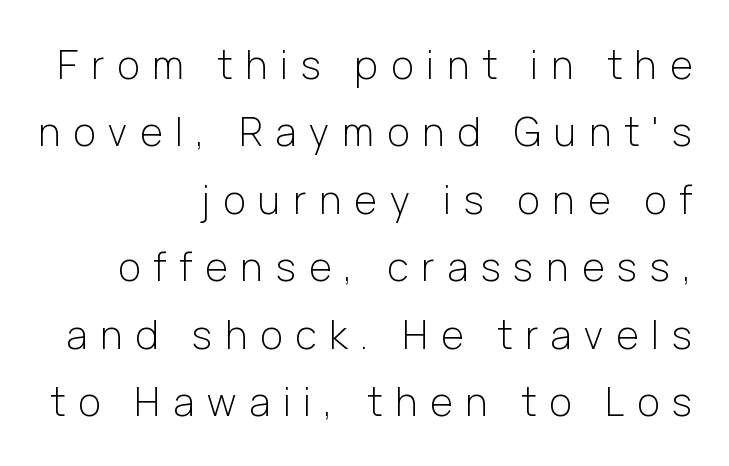
Is there any slant? The stems are plumb. Proportional: the letters do not fall into vertical columns. The letters carry no serifs — their stems end cleanly without finishing strokes. Line endings align vertically; line beginnings do not.
